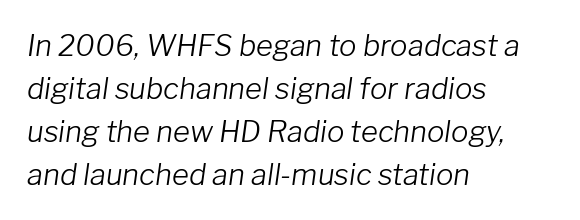
{"italic": "yes", "lean": "right", "slant_degrees": 8, "bold": "no", "weight": "light", "width": "normal", "stroke_contrast": "low", "x_height": "medium", "monospaced": "no", "underline": "no", "align": "left", "line_spacing": "normal", "line_spacing_ratio": 1.48, "letter_spacing": "normal", "letter_spacing_em": 0.0, "glyph_px": 29}
